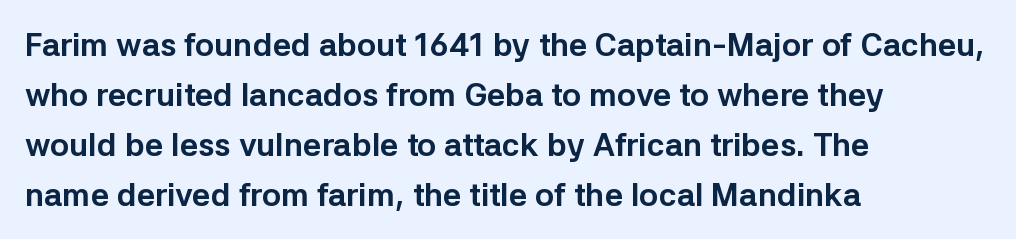
{"serif": "no", "italic": "no", "bold": "yes", "weight": "bold", "width": "normal", "stroke_contrast": "low", "x_height": "medium", "monospaced": "no", "underline": "no", "align": "left", "line_spacing": "normal", "line_spacing_ratio": 1.56, "letter_spacing": "normal", "letter_spacing_em": 0.0, "glyph_px": 32}
